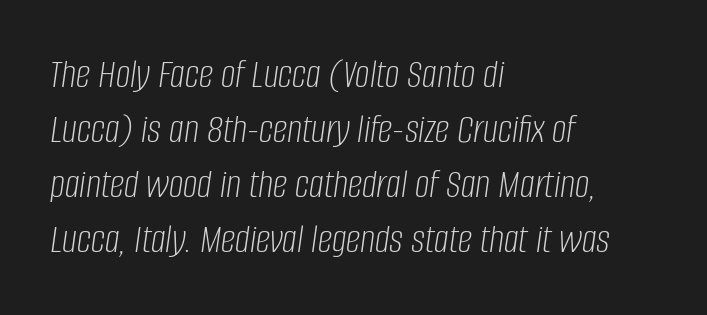
Q: Is the text bold? A: No.
Q: Is the text italic (slanted)? A: Yes, it leans right by about 8 degrees.
Q: Is the text underlined? A: No.
Q: How is the paragraph aligned? A: Left-aligned.
Q: Is the spacing between letters normal or unusually wide? A: Normal.
Q: Is the spacing between lines tight, normal or loose? A: Normal.
Q: Width (condensed, normal, or wide)? A: Condensed.
Q: Stroke contrast? A: Low.
Q: x-height? A: Large.
Q: Monospaced? A: No.
